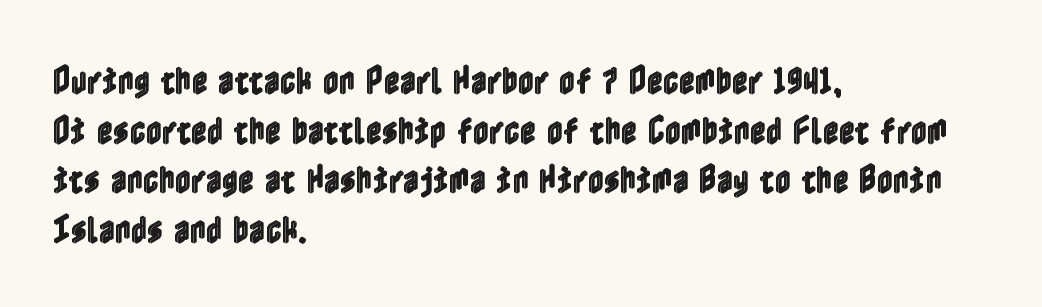
Q: Is the text italic (slanted)? A: No, it is upright.
Q: Is the text underlined? A: No.
Q: How is the paragraph aligned? A: Left-aligned.
Q: Is the spacing between letters normal or unusually wide? A: Normal.
Q: Is the spacing between lines tight, normal or loose? A: Normal.
Q: Width (condensed, normal, or wide)? A: Condensed.
Q: x-height? A: Medium.
